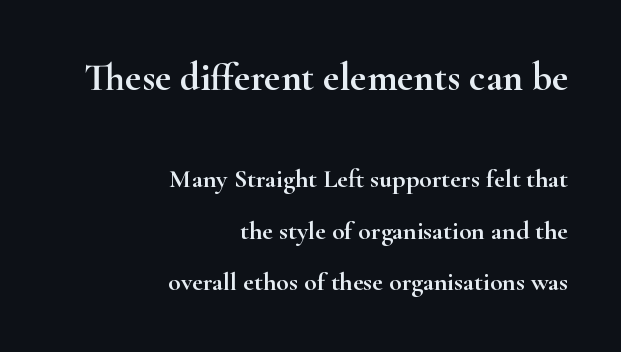
The image shows 39 px wide serif type, upright; set right-aligned, loose line spacing (1.99x), normal letter spacing, not underlined; the first (top) block is 1.5x larger; high stroke contrast and a small x-height.
